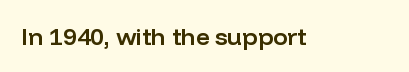
{"italic": "no", "bold": "semi", "underline": "no", "letter_spacing": "normal", "letter_spacing_em": 0.0, "glyph_px": 24}
